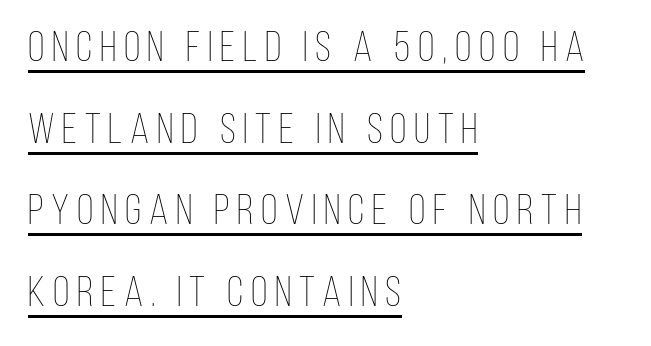
Q: Is the text bold? A: No.
Q: Is the text italic (slanted)? A: No, it is upright.
Q: Is the text underlined? A: Yes.
Q: How is the paragraph aligned? A: Left-aligned.
Q: Is the spacing between lines tight, normal or loose? A: Loose.
Q: Width (condensed, normal, or wide)? A: Condensed.
Q: Stroke contrast? A: Low.
Q: x-height? A: Large.
Q: Monospaced? A: No.
